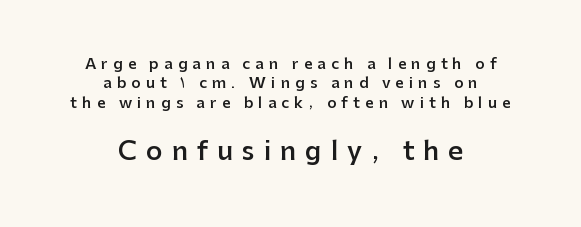
{"italic": "no", "bold": "semi", "underline": "no", "align": "center", "line_spacing": "normal", "line_spacing_ratio": 1.29, "letter_spacing": "wide", "letter_spacing_em": 0.34, "larger_block": "second", "size_ratio": 1.73, "glyph_px": 26}
